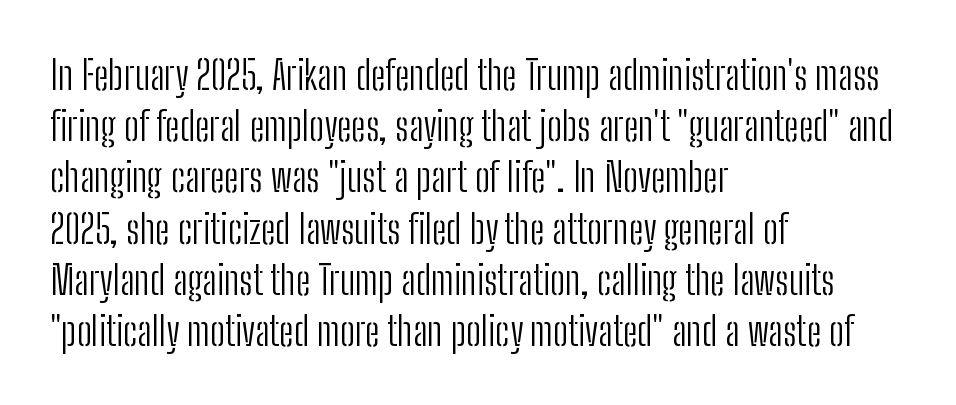
Q: Is the text bold? A: No.
Q: Is the text italic (slanted)? A: No, it is upright.
Q: Is the typeface a serif or a sans-serif typeface? A: Sans-serif.
Q: Is the text underlined? A: No.
Q: How is the paragraph aligned? A: Left-aligned.
Q: Is the spacing between letters normal or unusually wide? A: Normal.
Q: Is the spacing between lines tight, normal or loose? A: Normal.
Q: Width (condensed, normal, or wide)? A: Condensed.
Q: Stroke contrast? A: Low.
Q: x-height? A: Medium.
Q: Monospaced? A: No.
